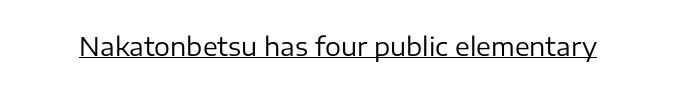
The letterforms sit at book weight or below. Posture: upright roman. Here the glyphs are tracked normally, forming tight word shapes. The words here are underlined.
